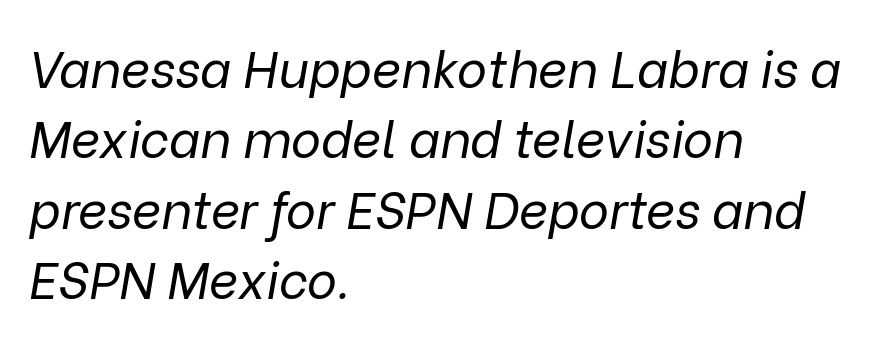
{"italic": "yes", "lean": "right", "slant_degrees": 9, "bold": "no", "weight": "regular", "width": "normal", "stroke_contrast": "low", "x_height": "medium", "monospaced": "no", "underline": "no", "align": "left", "line_spacing": "normal", "line_spacing_ratio": 1.38, "letter_spacing": "normal", "letter_spacing_em": 0.0, "glyph_px": 51}
